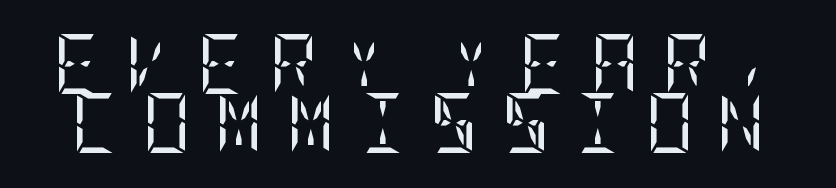
Q: Is the text bold? A: No.
Q: Is the text italic (slanted)? A: No, it is upright.
Q: Is the typeface a serif or a sans-serif typeface? A: Serif.
Q: Is the text underlined? A: No.
Q: Is the spacing between letters normal or unusually wide? A: Unusually wide.
Q: Is the spacing between lines tight, normal or loose? A: Tight.
Q: Width (condensed, normal, or wide)? A: Condensed.
Q: Stroke contrast? A: Low.
Q: x-height? A: Large.
